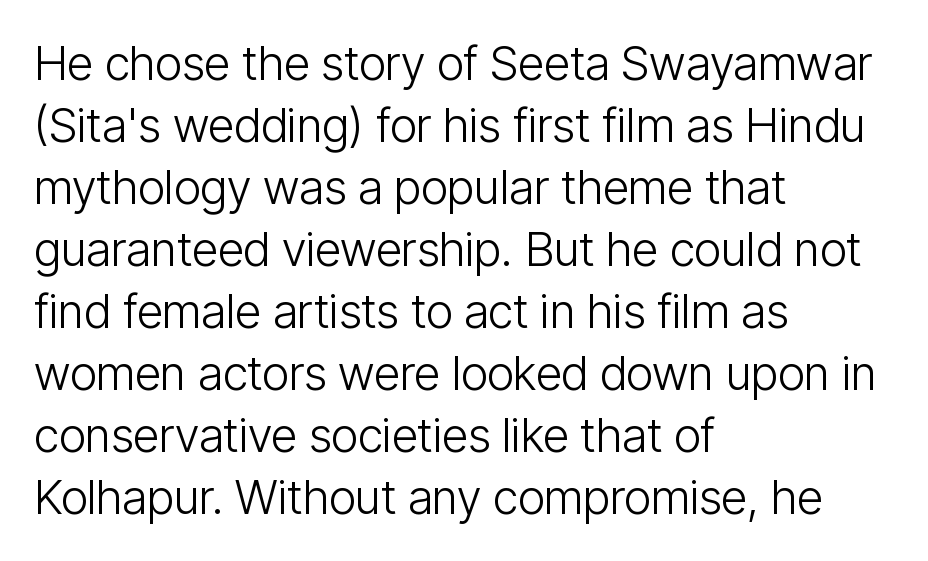
Q: Is the text bold? A: No.
Q: Is the text italic (slanted)? A: No, it is upright.
Q: Is the typeface a serif or a sans-serif typeface? A: Sans-serif.
Q: Is the text underlined? A: No.
Q: How is the paragraph aligned? A: Left-aligned.
Q: Is the spacing between letters normal or unusually wide? A: Normal.
Q: Is the spacing between lines tight, normal or loose? A: Normal.
Q: Width (condensed, normal, or wide)? A: Condensed.
Q: Stroke contrast? A: Low.
Q: x-height? A: Medium.
Q: Monospaced? A: No.
